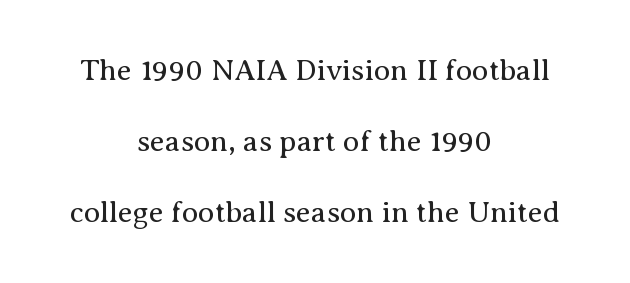
A typesetter would call this proportional, since set widths differ per character. Default kerning and tracking; the words read as compact shapes. Unlike italic type, these characters show no tilt at all. The typesetter chose a symmetrical, centered arrangement here. The typeface has the unassuming heft of standard copy or less. Rule under the text: the space is simply empty.
